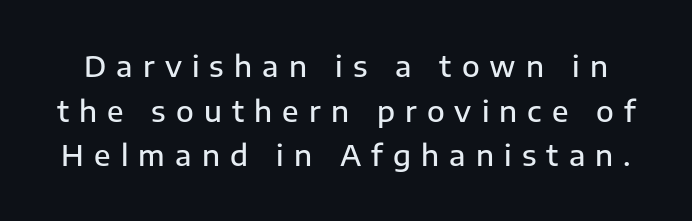
{"serif": "no", "italic": "no", "bold": "semi", "weight": "semibold", "width": "normal", "stroke_contrast": "low", "x_height": "medium", "monospaced": "no", "underline": "no", "line_spacing": "normal", "line_spacing_ratio": 1.54, "letter_spacing": "wide", "letter_spacing_em": 0.35, "glyph_px": 29}
